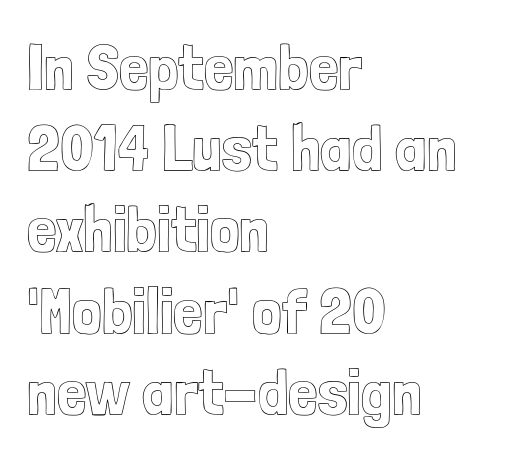
{"italic": "no", "width": "condensed", "x_height": "medium", "monospaced": "no", "underline": "no", "align": "left", "line_spacing_ratio": 1.23, "letter_spacing": "normal", "letter_spacing_em": 0.0, "glyph_px": 66}
